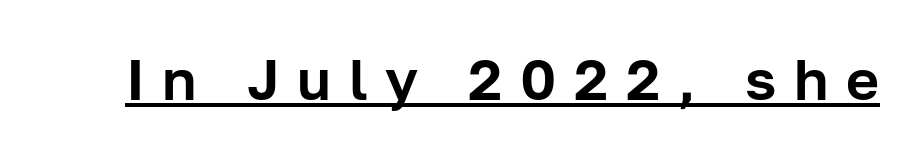
The image shows 57 px sans-serif type, upright; set unusually wide letter spacing (+0.31 em), underlined; low stroke contrast and a medium x-height.
